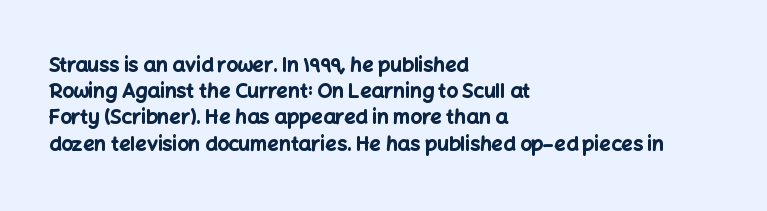
Q: Is the text bold? A: Yes.
Q: Is the text italic (slanted)? A: No, it is upright.
Q: Is the text underlined? A: No.
Q: How is the paragraph aligned? A: Left-aligned.
Q: Is the spacing between letters normal or unusually wide? A: Normal.
Q: Is the spacing between lines tight, normal or loose? A: Normal.
